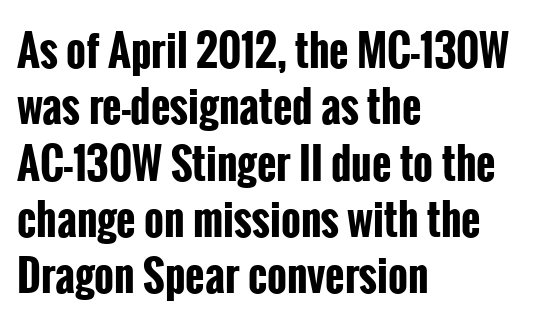
Q: Is the text bold? A: Yes.
Q: Is the text italic (slanted)? A: No, it is upright.
Q: Is the typeface a serif or a sans-serif typeface? A: Sans-serif.
Q: Is the text underlined? A: No.
Q: How is the paragraph aligned? A: Left-aligned.
Q: Is the spacing between letters normal or unusually wide? A: Normal.
Q: Is the spacing between lines tight, normal or loose? A: Normal.
Q: Width (condensed, normal, or wide)? A: Condensed.
Q: Stroke contrast? A: Low.
Q: x-height? A: Medium.
Q: Monospaced? A: No.
